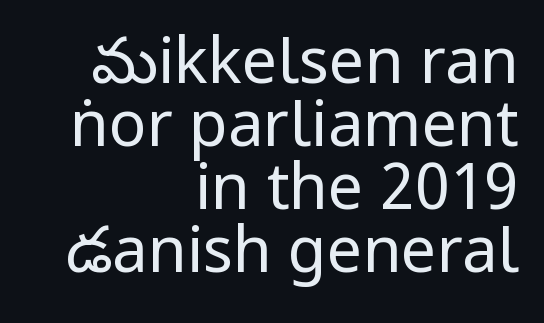
The image shows 63 px regular-weight, condensed sans-serif type, upright; set right-aligned, tight line spacing (1.0x), normal letter spacing, not underlined; low stroke contrast.
